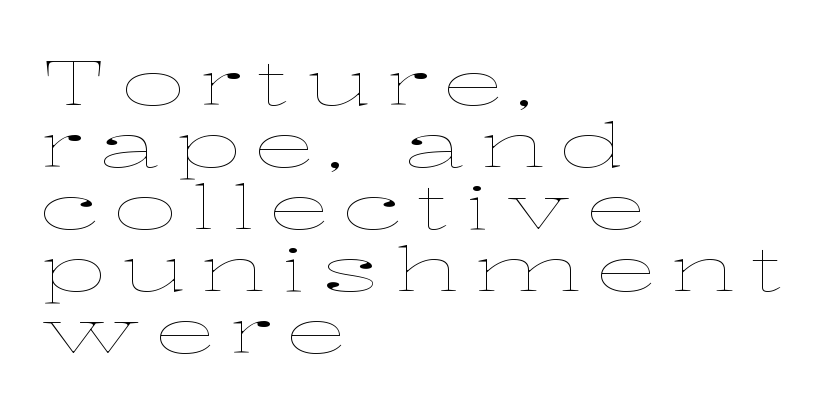
The image shows 62 px thin, wide type, upright; set left-aligned, tight line spacing (1.0x), unusually wide letter spacing (+0.24 em), not underlined; low stroke contrast and a medium x-height.
